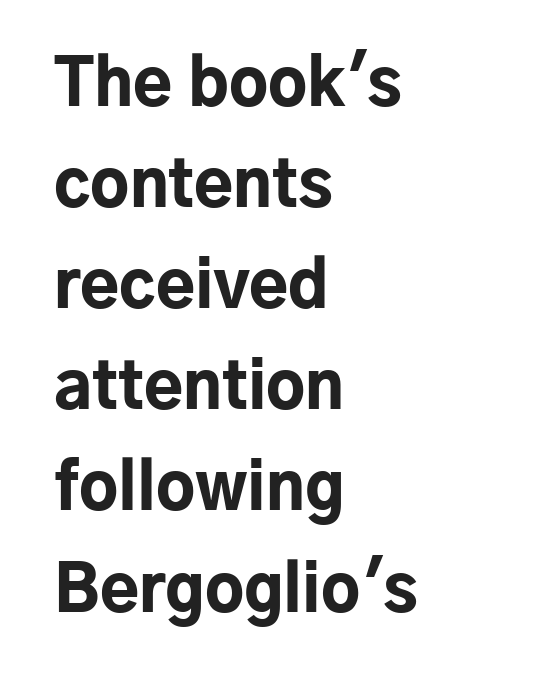
The image shows 64 px bold sans-serif type, upright; set left-aligned, normal line spacing (1.58x), normal letter spacing, not underlined; low stroke contrast and a medium x-height.
